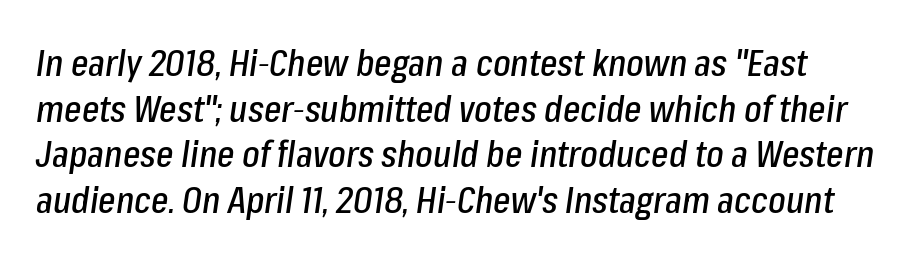
Q: Is the text italic (slanted)? A: Yes, it leans right by about 8 degrees.
Q: Is the text underlined? A: No.
Q: Is the spacing between letters normal or unusually wide? A: Normal.
Q: Width (condensed, normal, or wide)? A: Condensed.
Q: Stroke contrast? A: Low.
Q: x-height? A: Medium.
Q: Monospaced? A: No.
